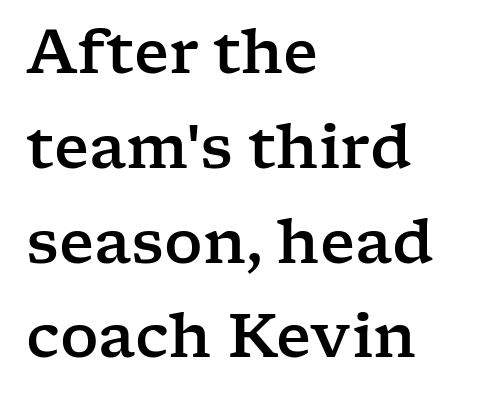
The image shows 60 px wide serif type, upright; set left-aligned, normal line spacing (1.58x), normal letter spacing, not underlined; low stroke contrast and a medium x-height.
